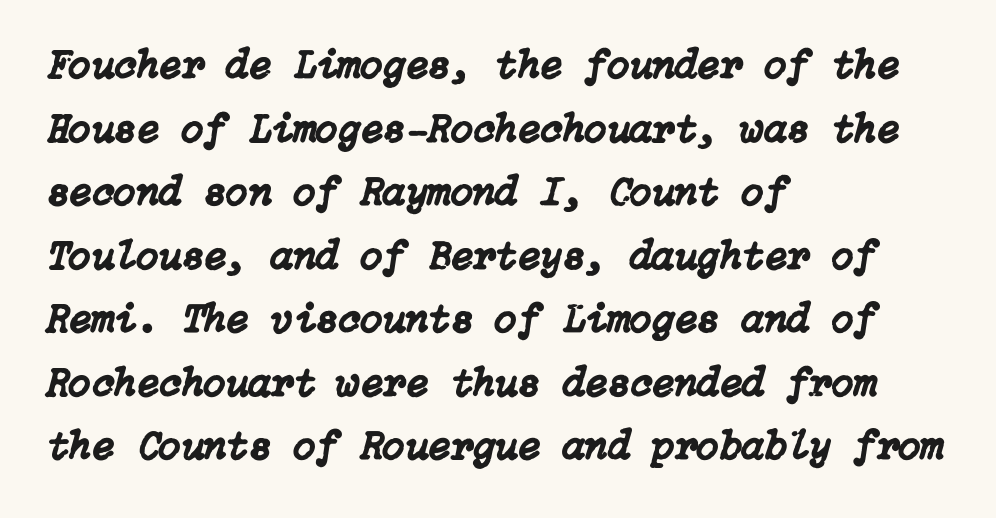
The image shows 41 px text type, italic (leaning right); set left-aligned, normal line spacing (1.55x), normal letter spacing, not underlined; low stroke contrast and a medium x-height.
